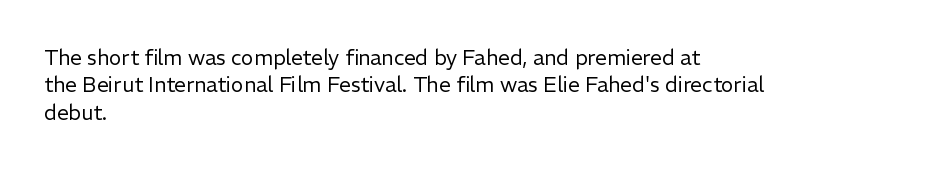
Q: Is the text bold? A: No.
Q: Is the text italic (slanted)? A: No, it is upright.
Q: Is the text underlined? A: No.
Q: How is the paragraph aligned? A: Left-aligned.
Q: Is the spacing between letters normal or unusually wide? A: Normal.
Q: Is the spacing between lines tight, normal or loose? A: Normal.
